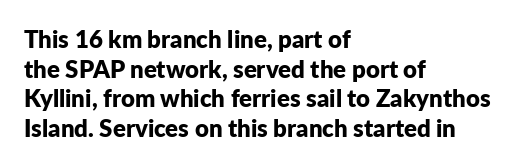
Nobody drew a line under any word here. The lettering stays uniformly vertical, giving the passage a roman look. Each word holds together tightly as a unit, with standard inter-letter gaps. A student would call this left alignment; a typographer would say flush left, rag right. Typographic density is high because the face is bold.
